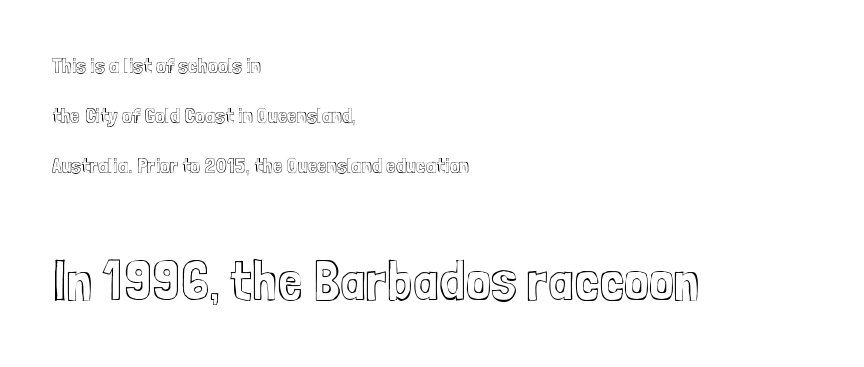
Line spacing here is loose. Small over large — that's the arrangement of the two blocks here. The passage shown is not underscored anywhere. The face used here is proportionally spaced, like ordinary book or web type. Nope, not italic — everything's standing straight. The ragged edge is on the right, which tells us the setting is flush left.
